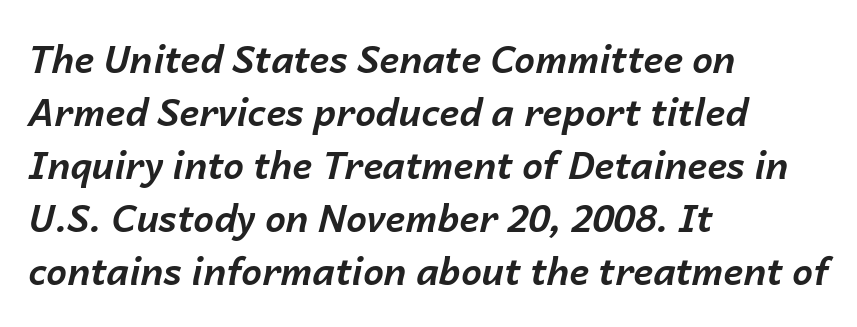
Q: Is the text bold? A: Yes.
Q: Is the text italic (slanted)? A: Yes, it leans right by about 14 degrees.
Q: Is the text underlined? A: No.
Q: How is the paragraph aligned? A: Left-aligned.
Q: Is the spacing between letters normal or unusually wide? A: Normal.
Q: Is the spacing between lines tight, normal or loose? A: Normal.
Q: Width (condensed, normal, or wide)? A: Normal.
Q: Stroke contrast? A: Low.
Q: x-height? A: Medium.
Q: Monospaced? A: No.
